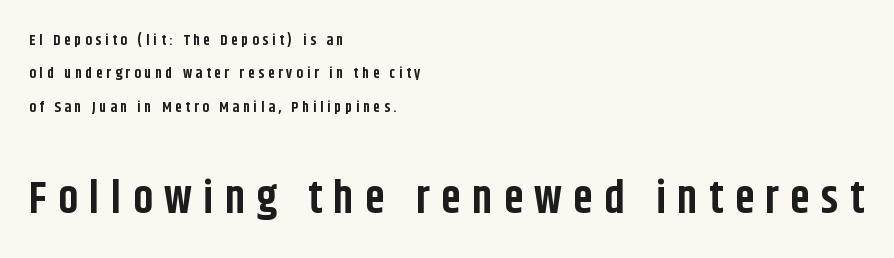
Between these two stacked blocks, the lower one wins on size. Stroke terminals: plain, sans-serif. You could fit nearly another row in the gap between these rows. Every row of glyphs begins at an identical x-position on the left.
